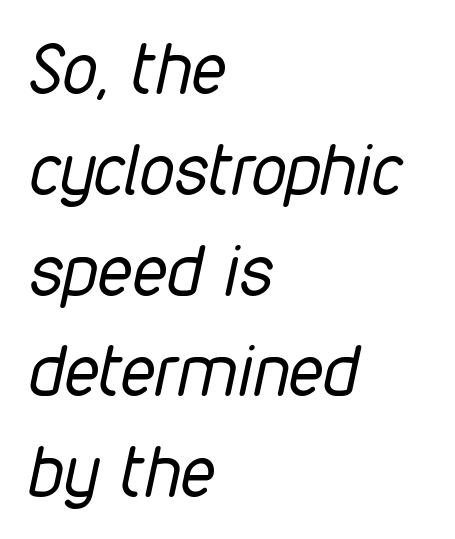
The image shows 70 px regular-weight, condensed type, italic (leaning right); set left-aligned, normal line spacing (1.44x), normal letter spacing, not underlined; low stroke contrast and a medium x-height.
